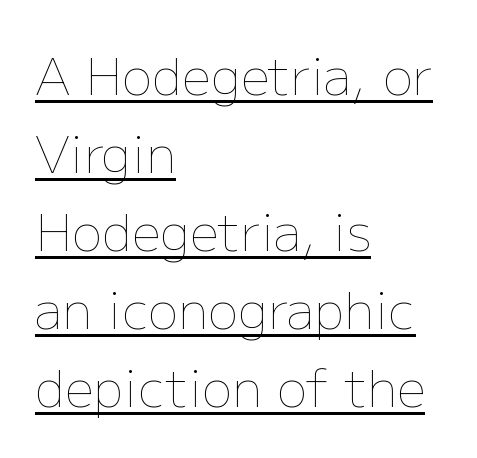
Q: Is the text bold? A: No.
Q: Is the text italic (slanted)? A: No, it is upright.
Q: Is the text underlined? A: Yes.
Q: How is the paragraph aligned? A: Left-aligned.
Q: Is the spacing between letters normal or unusually wide? A: Normal.
Q: Is the spacing between lines tight, normal or loose? A: Normal.
Q: Width (condensed, normal, or wide)? A: Normal.
Q: Stroke contrast? A: Low.
Q: x-height? A: Medium.
Q: Monospaced? A: No.
